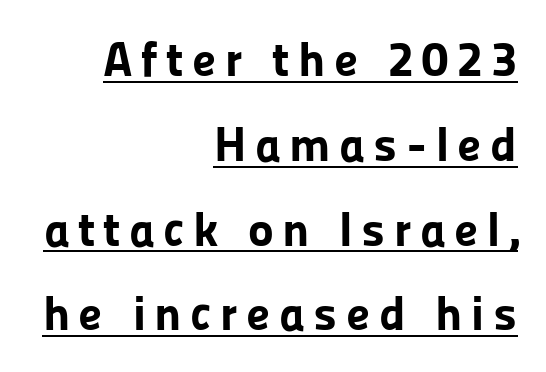
Q: Is the text bold? A: Yes.
Q: Is the text italic (slanted)? A: No, it is upright.
Q: Is the typeface a serif or a sans-serif typeface? A: Sans-serif.
Q: Is the text underlined? A: Yes.
Q: How is the paragraph aligned? A: Right-aligned.
Q: Width (condensed, normal, or wide)? A: Normal.
Q: Stroke contrast? A: Low.
Q: x-height? A: Medium.
Q: Monospaced? A: No.
